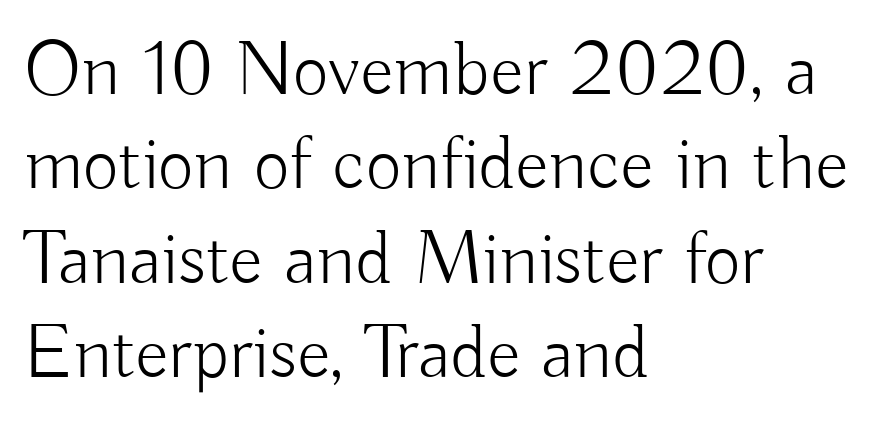
Q: Is the text bold? A: No.
Q: Is the text italic (slanted)? A: No, it is upright.
Q: Is the typeface a serif or a sans-serif typeface? A: Sans-serif.
Q: Is the text underlined? A: No.
Q: How is the paragraph aligned? A: Left-aligned.
Q: Is the spacing between letters normal or unusually wide? A: Normal.
Q: Width (condensed, normal, or wide)? A: Normal.
Q: Stroke contrast? A: Low.
Q: x-height? A: Small.
Q: Monospaced? A: No.
